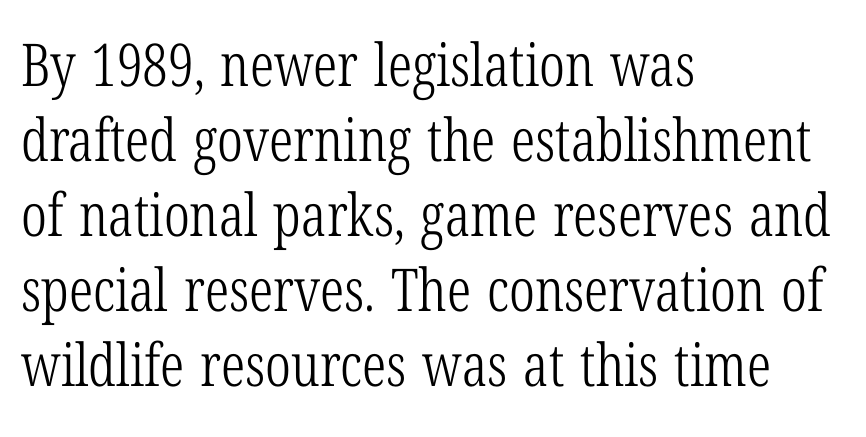
{"serif": "yes", "italic": "no", "bold": "no", "weight": "light", "width": "condensed", "stroke_contrast": "low", "x_height": "medium", "monospaced": "no", "underline": "no", "align": "left", "line_spacing": "normal", "line_spacing_ratio": 1.27, "letter_spacing": "normal", "letter_spacing_em": 0.0, "glyph_px": 59}
